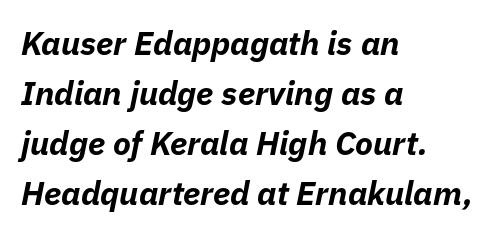
The paragraph has a hard left edge and a soft right edge. The face used here is proportionally spaced, like ordinary book or web type. One glance says typical: line gaps are just what's usual. Default kerning and tracking; the words read as compact shapes. Glance below the letters and you will spot only blank space. Notice how thick the strokes are: this is what a full bold looks like.
